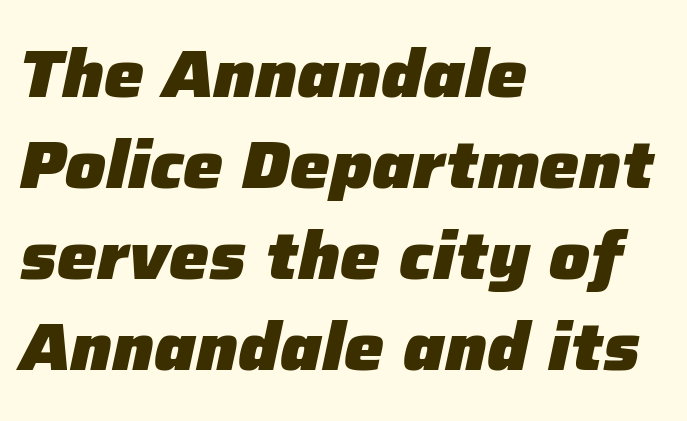
{"italic": "yes", "lean": "right", "slant_degrees": 12, "bold": "yes", "weight": "heavy", "width": "normal", "stroke_contrast": "low", "x_height": "medium", "monospaced": "no", "underline": "no", "align": "left", "line_spacing": "normal", "line_spacing_ratio": 1.36, "letter_spacing": "normal", "letter_spacing_em": 0.0, "glyph_px": 67}
